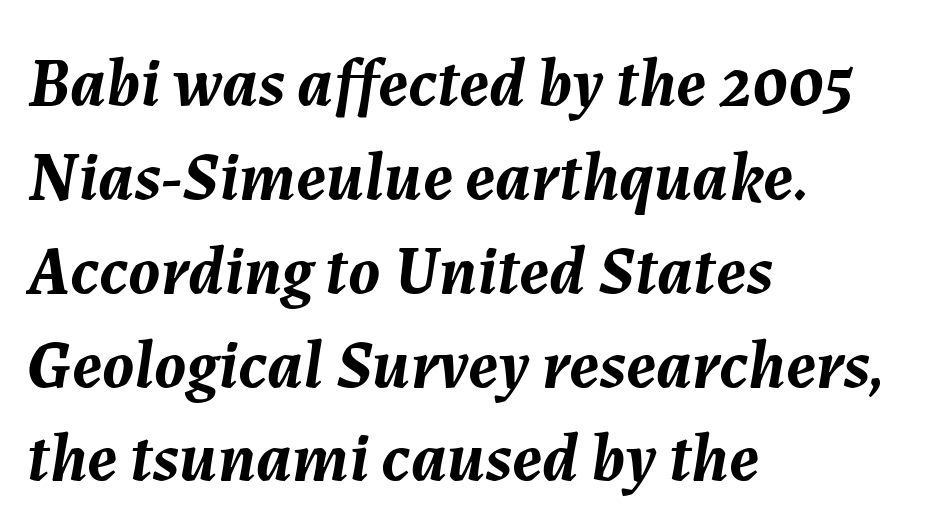
The image shows 69 px semibold type, italic (leaning right); set left-aligned, normal line spacing (1.36x), normal letter spacing, not underlined; medium stroke contrast and a medium x-height.
